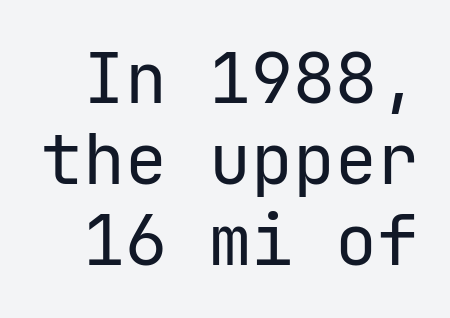
Q: Is the text bold? A: No.
Q: Is the text italic (slanted)? A: No, it is upright.
Q: Is the typeface a serif or a sans-serif typeface? A: Sans-serif.
Q: Is the text underlined? A: No.
Q: Is the spacing between letters normal or unusually wide? A: Normal.
Q: Width (condensed, normal, or wide)? A: Normal.
Q: Stroke contrast? A: Low.
Q: x-height? A: Medium.
